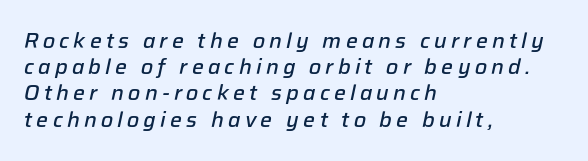
{"italic": "yes", "lean": "right", "slant_degrees": 12, "bold": "semi", "underline": "no", "align": "left", "line_spacing": "normal", "line_spacing_ratio": 1.25, "letter_spacing": "wide", "letter_spacing_em": 0.2, "glyph_px": 21}
